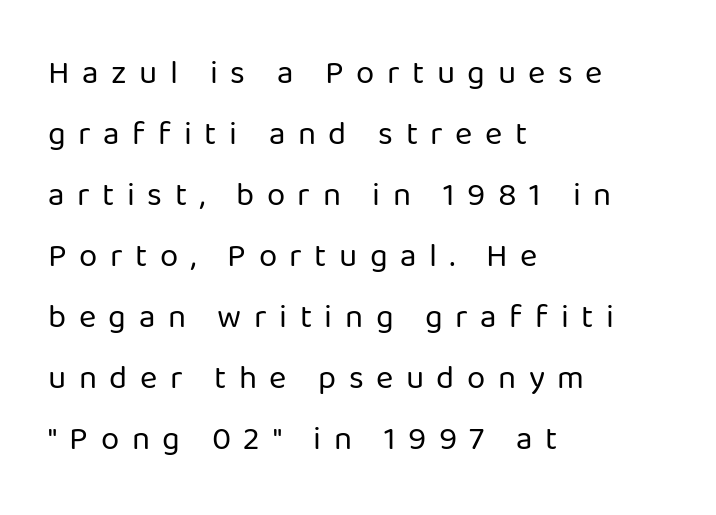
Short note: letters widely spaced. Italic: no, the glyphs are upright roman. Note the varied advance widths — an 'i' is clearly narrower than an 'm'. The baseline area is clear. The rag falls on the right side of this text block. Vertical stems look standard width or narrower in stroke.
